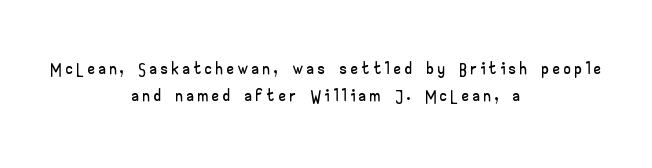
Q: Is the text italic (slanted)? A: No, it is upright.
Q: Is the text underlined? A: No.
Q: How is the paragraph aligned? A: Centered.
Q: Is the spacing between lines tight, normal or loose? A: Tight.
